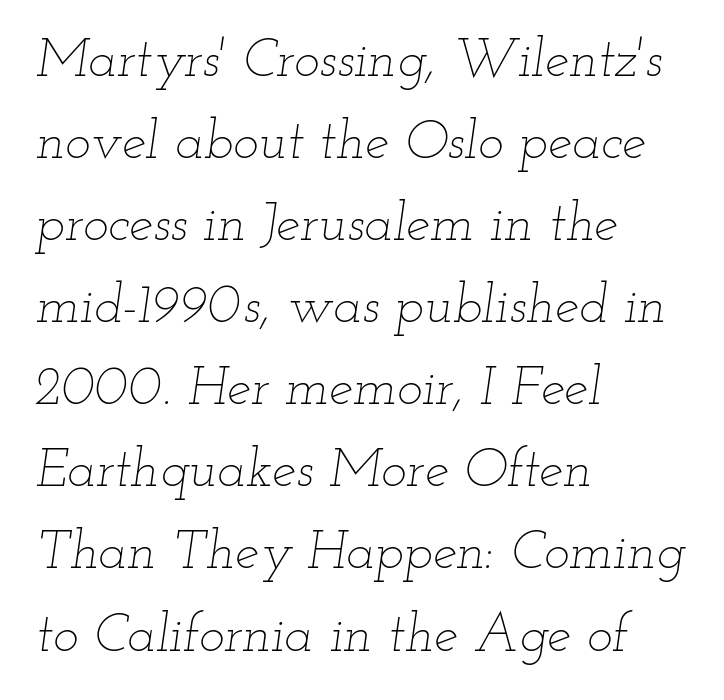
Glance below the letters and you will spot only blank space. The typesetting does not lean heavy: it is not bold. Posture: slanted. Leading matches the norm, producing a regular column.
